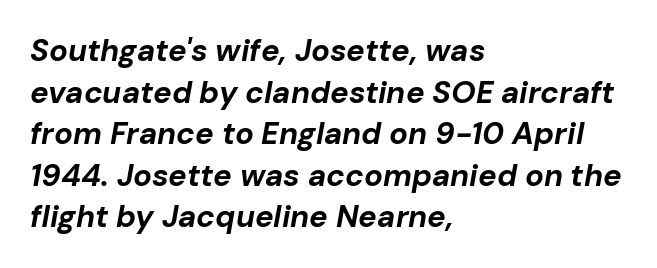
Students, note that the glyphs here touch the page at normal intervals. The gap between lines stays unmarked. Quick note: interline space is typical. Varying glyph widths throughout — classic text-font behaviour.
